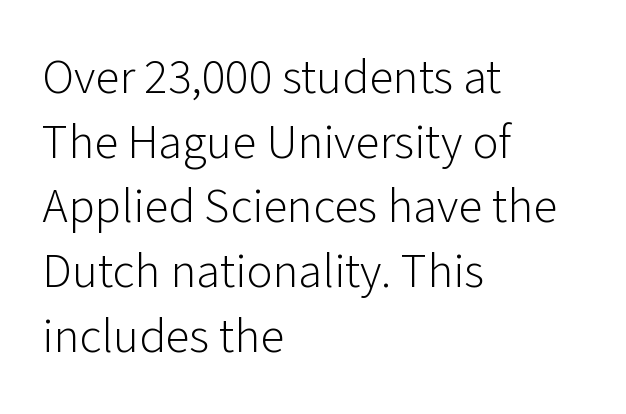
Alignment: flush left. Weight: in the light-to-regular range. Each letter's strokes conclude bluntly, with no projecting serifs. The baseline area is clear.
